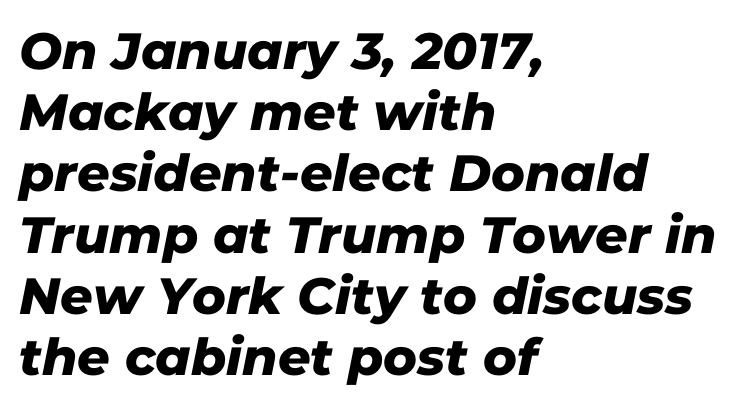
The image shows 51 px sans-serif type; set left-aligned, line spacing 1.2x, normal letter spacing, not underlined; low stroke contrast and a medium x-height.
